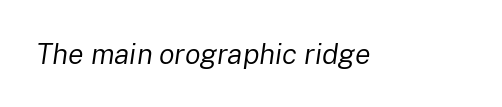
{"italic": "yes", "lean": "right", "slant_degrees": 8, "bold": "no", "weight": "regular", "width": "normal", "stroke_contrast": "low", "x_height": "medium", "monospaced": "no", "underline": "no", "letter_spacing": "normal", "letter_spacing_em": 0.0, "glyph_px": 29}
